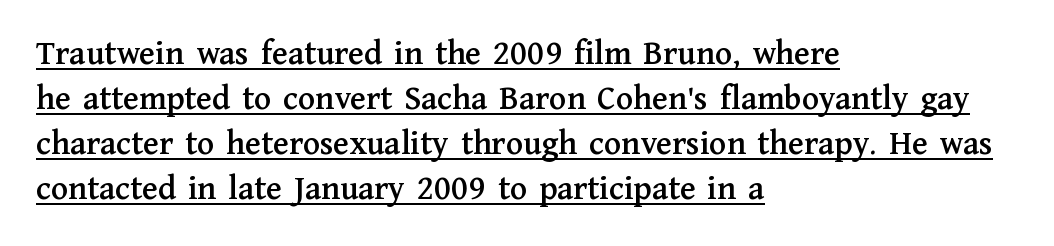
Q: Is the text italic (slanted)? A: No, it is upright.
Q: Is the typeface a serif or a sans-serif typeface? A: Serif.
Q: Is the text underlined? A: Yes.
Q: How is the paragraph aligned? A: Left-aligned.
Q: Is the spacing between letters normal or unusually wide? A: Normal.
Q: Is the spacing between lines tight, normal or loose? A: Normal.
Q: Width (condensed, normal, or wide)? A: Normal.
Q: Stroke contrast? A: Medium.
Q: x-height? A: Medium.
Q: Monospaced? A: No.
